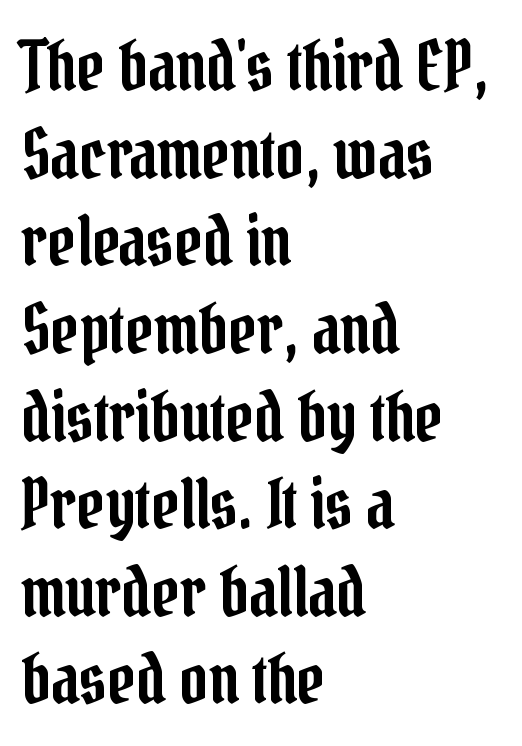
Q: Is the text italic (slanted)? A: No, it is upright.
Q: Is the typeface a serif or a sans-serif typeface? A: Serif.
Q: Is the text underlined? A: No.
Q: How is the paragraph aligned? A: Left-aligned.
Q: Is the spacing between letters normal or unusually wide? A: Normal.
Q: Is the spacing between lines tight, normal or loose? A: Normal.
Q: Width (condensed, normal, or wide)? A: Condensed.
Q: Stroke contrast? A: Low.
Q: x-height? A: Medium.
Q: Monospaced? A: No.
